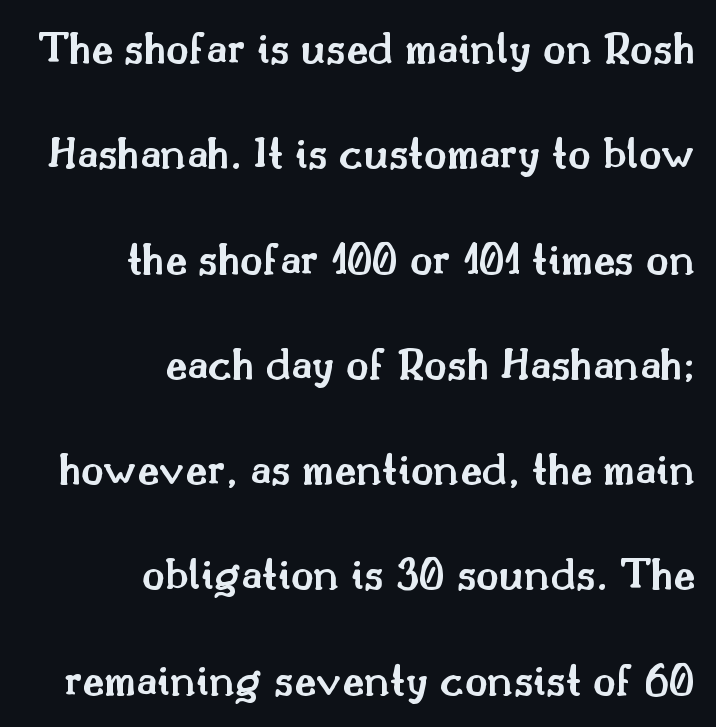
Nobody drew a line under any word here. Does the lettering tilt? It doesn't — this is upright. Students, note that the glyphs here touch the page at normal intervals. A typesetter would call this proportional, since set widths differ per character.
